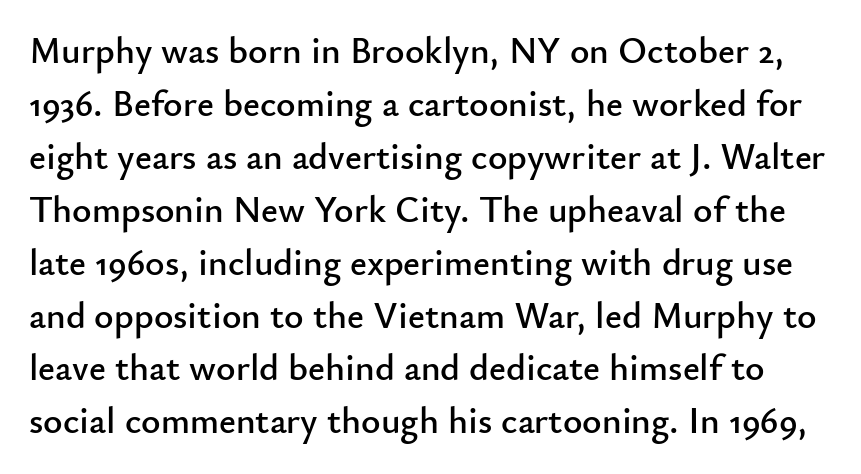
The image shows 37 px sans-serif type, upright; set normal line spacing (1.43x), normal letter spacing, not underlined; low stroke contrast and a small x-height.
